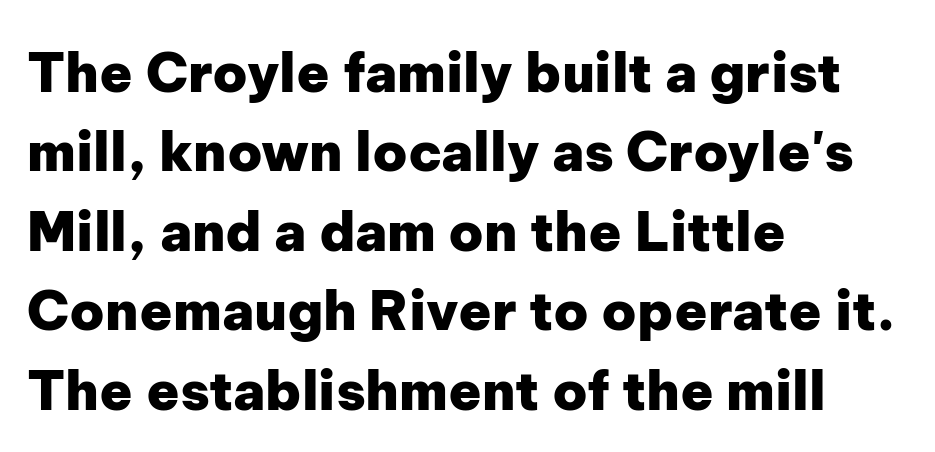
Note the varied advance widths — an 'i' is clearly narrower than an 'm'. The axis of the letterforms is exactly vertical. Just letters on the line, the space beneath them empty. Compared with a centered layout, this one pins lines to the left instead.
